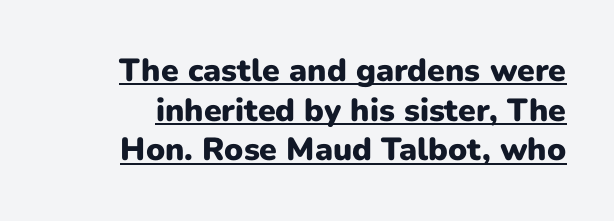
{"serif": "no", "italic": "no", "bold": "yes", "weight": "heavy", "width": "normal", "stroke_contrast": "low", "x_height": "medium", "monospaced": "no", "underline": "yes", "line_spacing_ratio": 1.24, "letter_spacing": "normal", "letter_spacing_em": 0.0, "glyph_px": 32}
